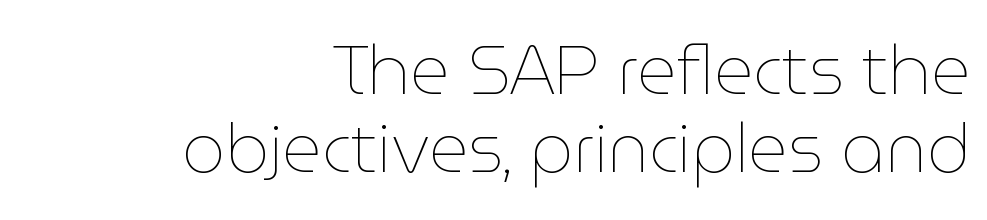
Q: Is the text bold? A: No.
Q: Is the text italic (slanted)? A: No, it is upright.
Q: Is the text underlined? A: No.
Q: How is the paragraph aligned? A: Right-aligned.
Q: Is the spacing between letters normal or unusually wide? A: Normal.
Q: Is the spacing between lines tight, normal or loose? A: Tight.
Q: Width (condensed, normal, or wide)? A: Normal.
Q: Stroke contrast? A: Low.
Q: x-height? A: Medium.
Q: Monospaced? A: No.
